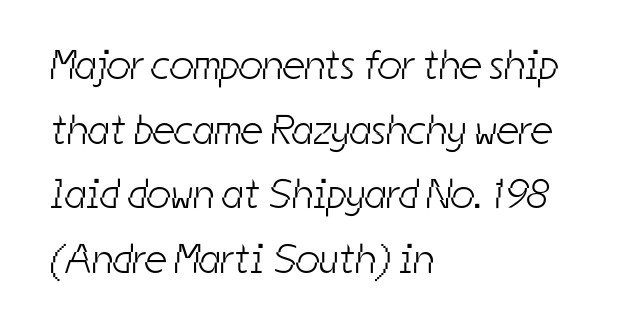
{"serif": "no", "bold": "no", "weight": "light", "width": "condensed", "stroke_contrast": "low", "x_height": "medium", "monospaced": "no", "underline": "no", "align": "left", "line_spacing": "normal", "line_spacing_ratio": 1.54, "letter_spacing": "normal", "letter_spacing_em": 0.0, "glyph_px": 42}
